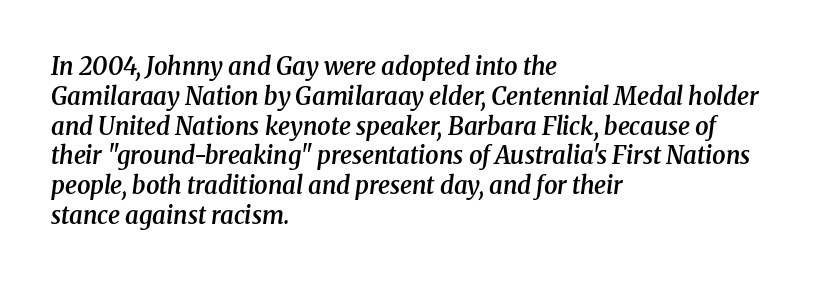
Q: Is the text bold? A: Semi-bold.
Q: Is the text italic (slanted)? A: Yes, it leans right by about 8 degrees.
Q: Is the text underlined? A: No.
Q: How is the paragraph aligned? A: Left-aligned.
Q: Is the spacing between letters normal or unusually wide? A: Normal.
